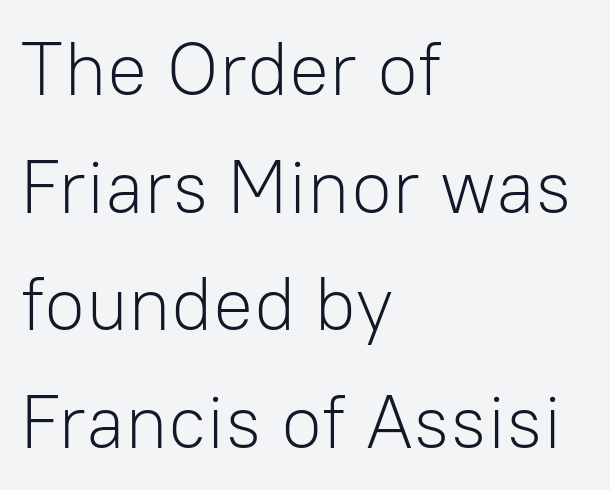
If you drew a ruler down the left edge, every line would touch it. Are there feet on the stems? There aren't — it's a sans. Decoration check: the copy has no underline. It's the straight-up-and-down kind of type.
